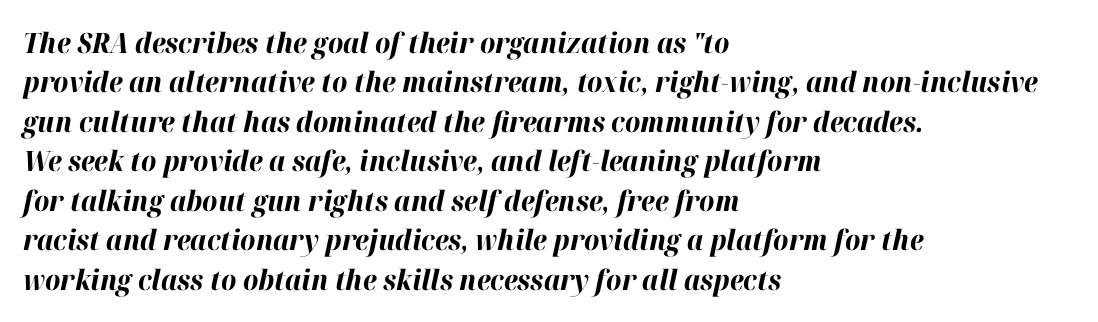
The image shows 28 px bold type, italic (leaning right); set left-aligned, normal line spacing (1.41x), normal letter spacing, not underlined; high stroke contrast and a medium x-height.
